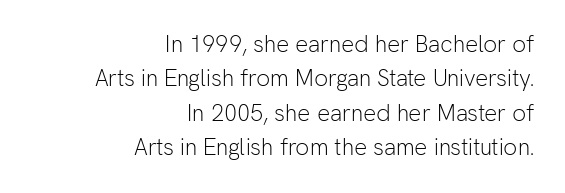
Q: Is the text bold? A: No.
Q: Is the text italic (slanted)? A: No, it is upright.
Q: Is the text underlined? A: No.
Q: How is the paragraph aligned? A: Right-aligned.
Q: Is the spacing between letters normal or unusually wide? A: Normal.
Q: Is the spacing between lines tight, normal or loose? A: Normal.
